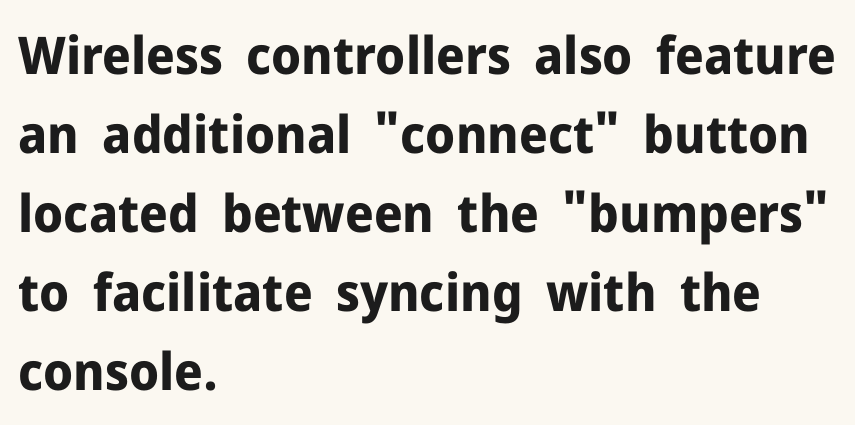
Q: Is the text bold? A: Yes.
Q: Is the text italic (slanted)? A: No, it is upright.
Q: Is the typeface a serif or a sans-serif typeface? A: Sans-serif.
Q: Is the text underlined? A: No.
Q: How is the paragraph aligned? A: Left-aligned.
Q: Is the spacing between letters normal or unusually wide? A: Normal.
Q: Is the spacing between lines tight, normal or loose? A: Normal.
Q: Width (condensed, normal, or wide)? A: Normal.
Q: Stroke contrast? A: Low.
Q: x-height? A: Medium.
Q: Monospaced? A: No.
